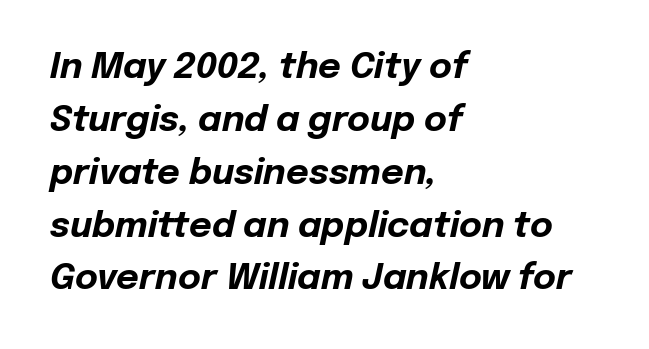
Does the leading feel generous? No, just average. Tracking here is standard; glyphs follow each other at the usual distance. This is heavy type, rendered in bold. Beneath every word, the page is bare. Line beginnings align vertically; line endings do not.
